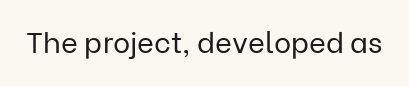
Does the lettering tilt? It doesn't — this is upright. Here the designer chose a conventional face with non-uniform glyph widths. Unmarked baselines from the first word to the last. Look at the tracking — it's just the regular setting, nothing added.
